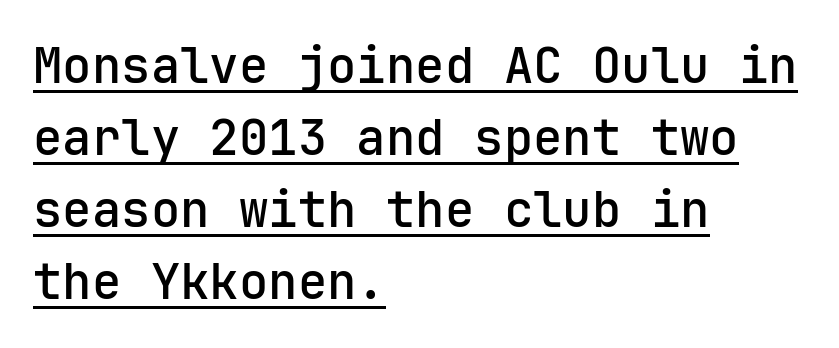
Q: Is the text italic (slanted)? A: No, it is upright.
Q: Is the typeface a serif or a sans-serif typeface? A: Sans-serif.
Q: Is the text underlined? A: Yes.
Q: How is the paragraph aligned? A: Left-aligned.
Q: Is the spacing between letters normal or unusually wide? A: Normal.
Q: Is the spacing between lines tight, normal or loose? A: Normal.
Q: Width (condensed, normal, or wide)? A: Normal.
Q: Stroke contrast? A: Low.
Q: x-height? A: Medium.
Q: Monospaced? A: Yes.
